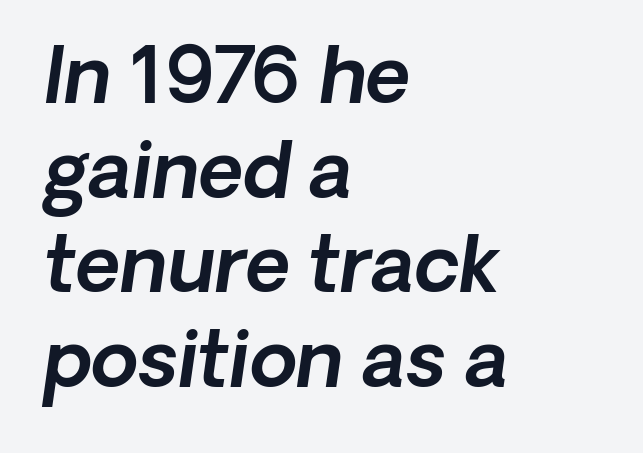
{"italic": "yes", "lean": "right", "slant_degrees": 8, "width": "normal", "x_height": "medium", "monospaced": "no", "underline": "no", "align": "left", "line_spacing_ratio": 1.23, "letter_spacing": "normal", "letter_spacing_em": 0.0, "glyph_px": 77}
